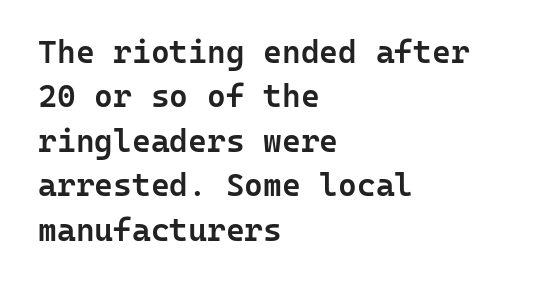
As a designer I'd log this as weight 600, semibold. Each word holds together tightly as a unit, with standard inter-letter gaps. A roman cut, with each character standing at attention. The passage shown is typed in a monospace face where columns stay perfectly aligned. Stroke terminals: plain, sans-serif. The lines sit at an ordinary, default distance from one another.
